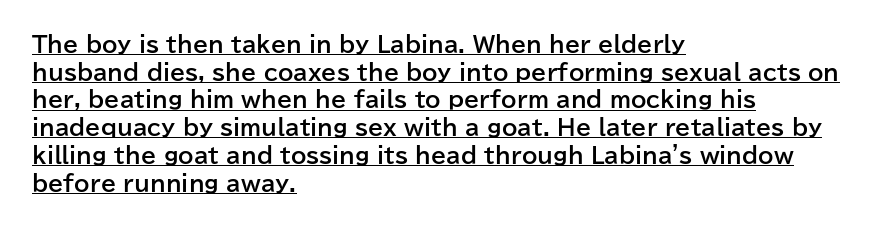
Caption: multi-line text, flush left, ragged right. A roman cut, with each character standing at attention. Glance below the letters and you will spot a drawn line. The face used here has the dense, thick strokes of a bold. Characters follow at the spacing the type designer built in.
